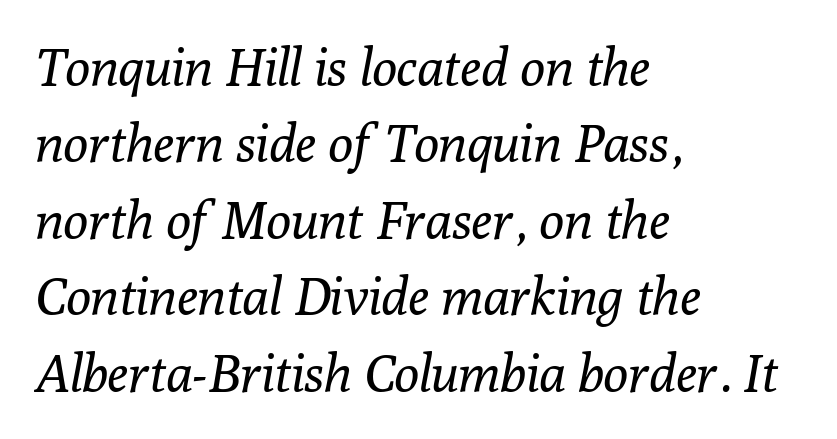
The image shows 52 px regular-weight serif type, italic (leaning right); set left-aligned, normal line spacing (1.47x), normal letter spacing, not underlined; low stroke contrast and a medium x-height.
